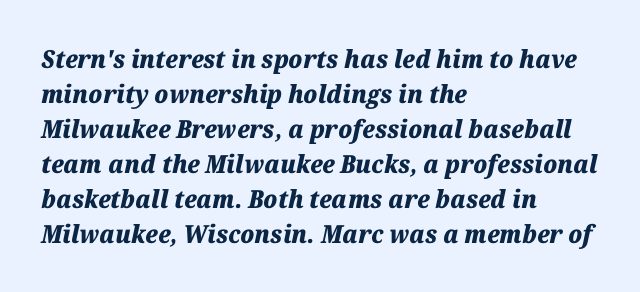
The image shows 25 px bold type, italic (leaning right); set left-aligned, normal line spacing (1.4x), normal letter spacing, not underlined.
